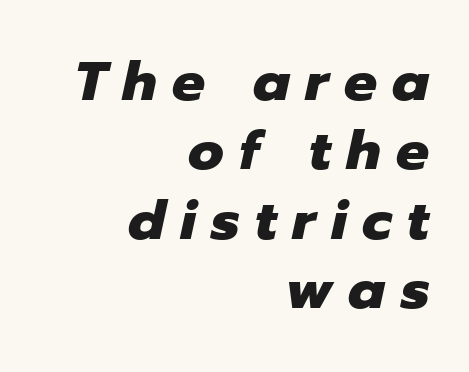
{"italic": "yes", "lean": "right", "slant_degrees": 12, "bold": "yes", "weight": "heavy", "width": "normal", "stroke_contrast": "low", "x_height": "medium", "monospaced": "no", "underline": "no", "align": "right", "line_spacing": "normal", "line_spacing_ratio": 1.26, "letter_spacing": "wide", "letter_spacing_em": 0.28, "glyph_px": 55}
